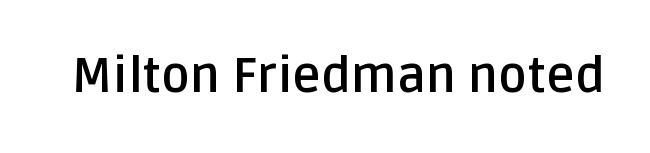
Q: Is the text bold? A: Yes.
Q: Is the text italic (slanted)? A: No, it is upright.
Q: Is the typeface a serif or a sans-serif typeface? A: Sans-serif.
Q: Is the text underlined? A: No.
Q: Is the spacing between letters normal or unusually wide? A: Normal.
Q: Width (condensed, normal, or wide)? A: Normal.
Q: Stroke contrast? A: Low.
Q: x-height? A: Large.
Q: Monospaced? A: No.
